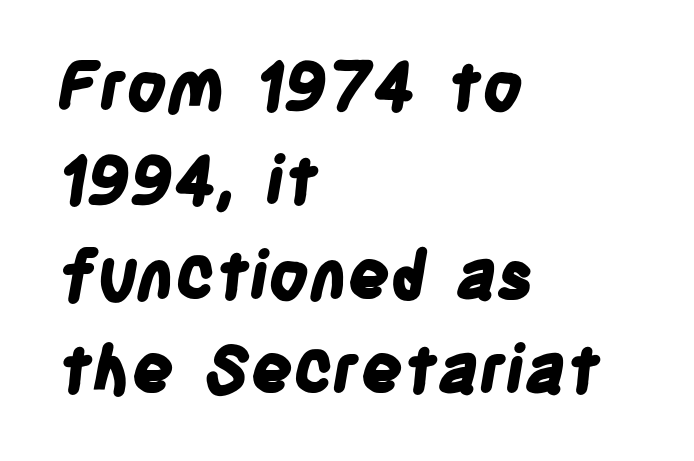
{"serif": "no", "bold": "yes", "weight": "bold", "width": "condensed", "stroke_contrast": "low", "x_height": "large", "monospaced": "no", "underline": "no", "align": "left", "line_spacing": "normal", "line_spacing_ratio": 1.43, "letter_spacing": "normal", "letter_spacing_em": 0.0, "glyph_px": 66}
